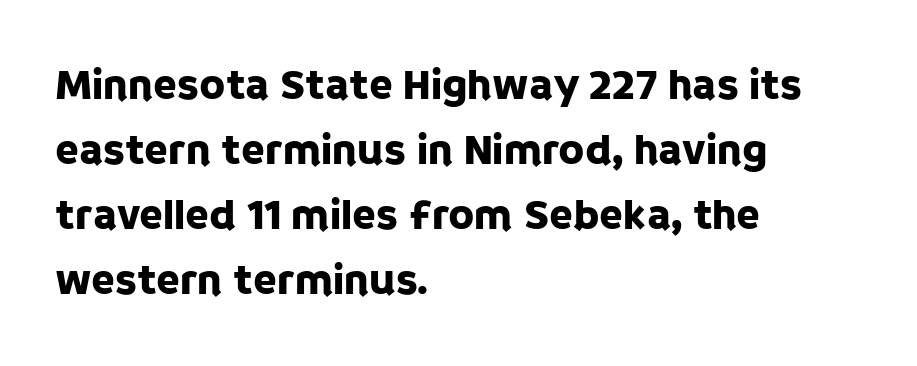
{"serif": "no", "italic": "no", "width": "normal", "stroke_contrast": "low", "x_height": "large", "monospaced": "no", "underline": "no", "align": "left", "line_spacing": "normal", "line_spacing_ratio": 1.51, "letter_spacing": "normal", "letter_spacing_em": 0.0, "glyph_px": 43}
